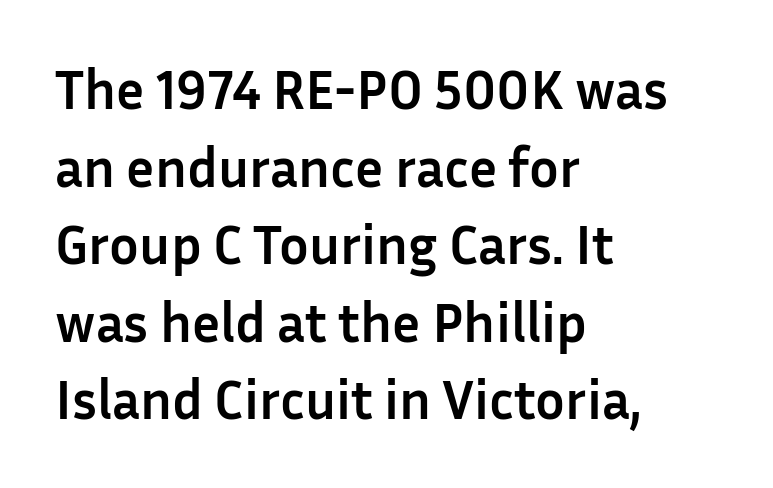
{"serif": "no", "italic": "no", "bold": "yes", "weight": "semibold", "width": "normal", "stroke_contrast": "low", "x_height": "medium", "monospaced": "no", "underline": "no", "align": "left", "line_spacing": "normal", "line_spacing_ratio": 1.41, "letter_spacing": "normal", "letter_spacing_em": 0.0, "glyph_px": 55}
